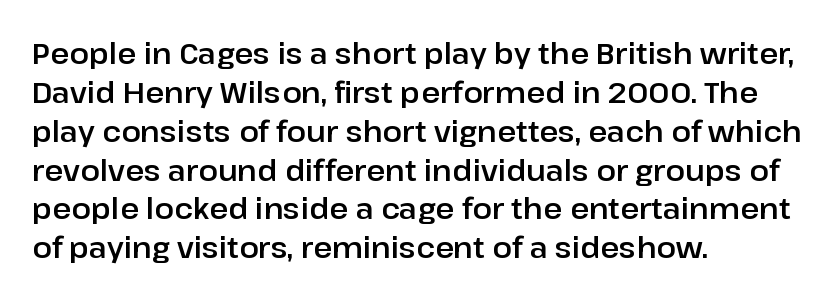
The image shows 29 px sans-serif type, upright; set left-aligned, normal line spacing (1.34x), normal letter spacing, not underlined; low stroke contrast and a medium x-height.
